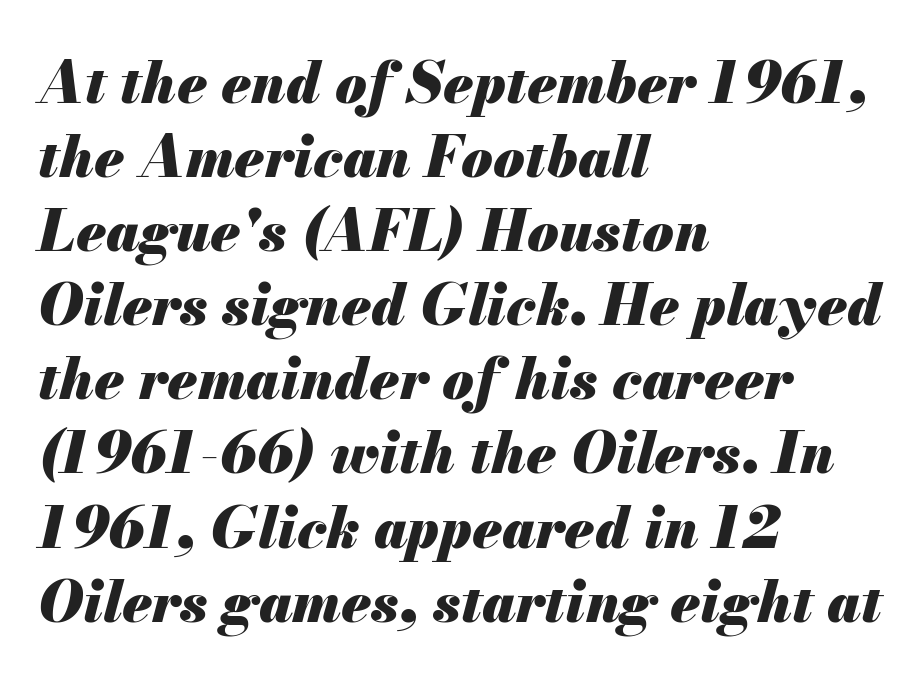
{"italic": "yes", "lean": "right", "slant_degrees": 13, "bold": "yes", "weight": "heavy", "width": "normal", "stroke_contrast": "medium", "x_height": "small", "monospaced": "no", "underline": "no", "align": "left", "line_spacing": "normal", "line_spacing_ratio": 1.3, "letter_spacing": "normal", "letter_spacing_em": 0.0, "glyph_px": 57}
